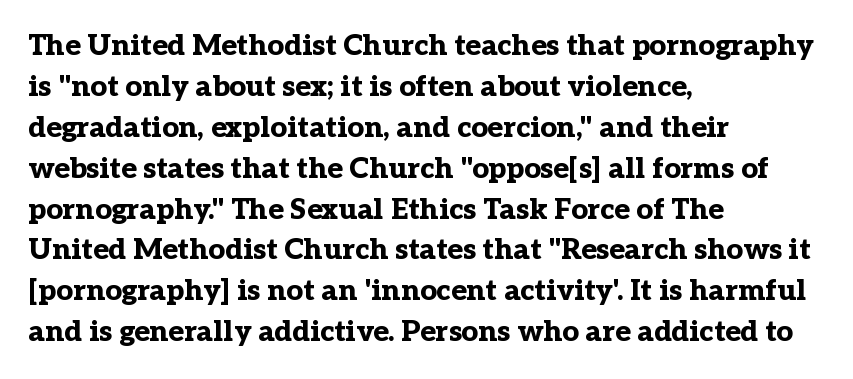
The image shows 29 px bold serif type, upright; set left-aligned, normal line spacing (1.41x), normal letter spacing, not underlined; low stroke contrast and a medium x-height.
